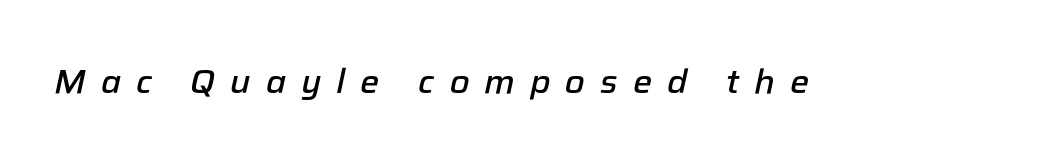
{"italic": "yes", "lean": "right", "slant_degrees": 12, "bold": "semi", "weight": "semibold", "width": "normal", "stroke_contrast": "low", "x_height": "medium", "monospaced": "no", "underline": "no", "letter_spacing": "wide", "letter_spacing_em": 0.44, "glyph_px": 34}
